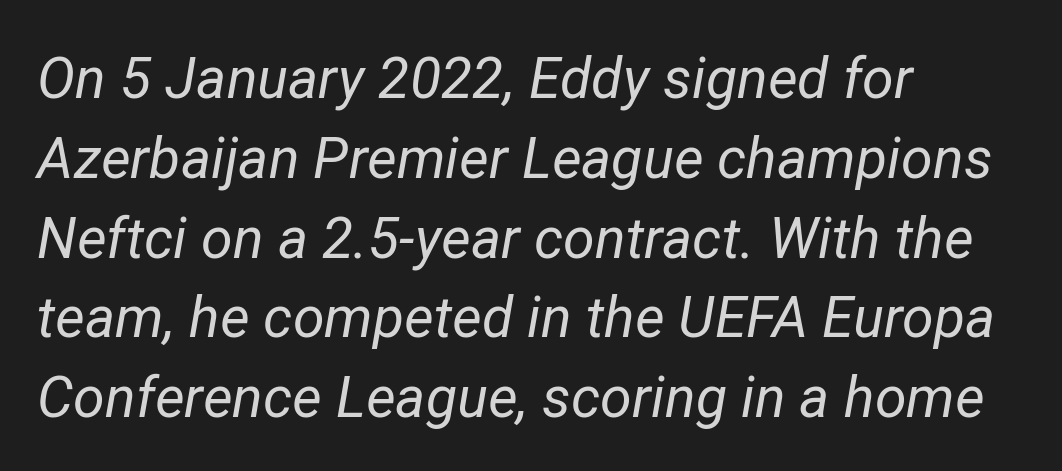
Every row of glyphs begins at an identical x-position on the left. The rows are spaced the way most documents space them. The rendering keeps characters at their native spacing. The rendering applies a slant to the glyphs.
